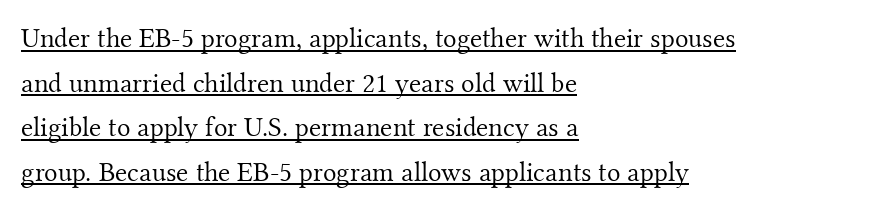
{"serif": "yes", "italic": "no", "bold": "no", "weight": "light", "width": "normal", "stroke_contrast": "medium", "x_height": "small", "monospaced": "no", "underline": "yes", "align": "left", "line_spacing": "normal", "line_spacing_ratio": 1.59, "letter_spacing": "normal", "letter_spacing_em": 0.0, "glyph_px": 28}
